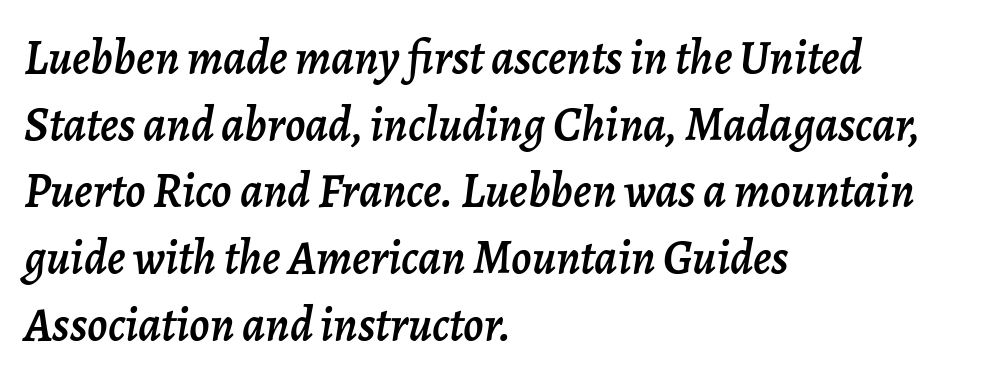
The image shows 48 px text type, italic (leaning right); set left-aligned, normal line spacing (1.39x), normal letter spacing, not underlined; low stroke contrast and a medium x-height.
